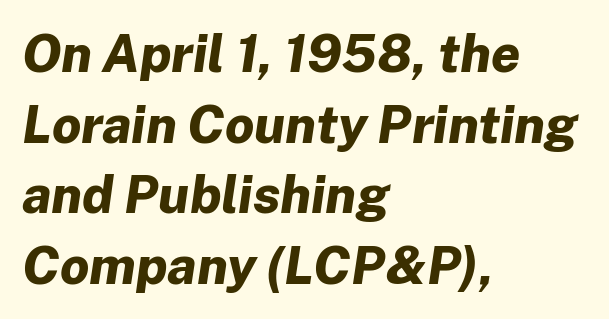
The image shows 52 px bold type, italic (leaning right); set left-aligned, normal line spacing (1.36x), normal letter spacing, not underlined; low stroke contrast and a medium x-height.
